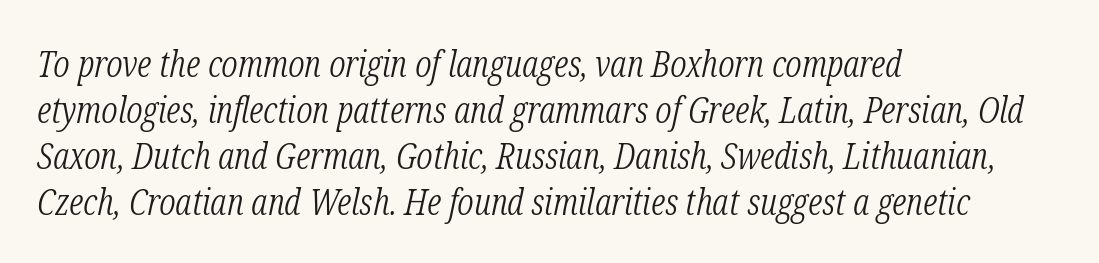
The letters are slanted; this is an italic face. The line texture is even and compact thanks to regular tracking. Words float on clear page, feet unadorned. The lines in this sample share a left origin and differ only in where they stop. Is this a fixed-width face? No — the glyphs have proportional, varying widths. Summary of weight: not heavy and not bold.
